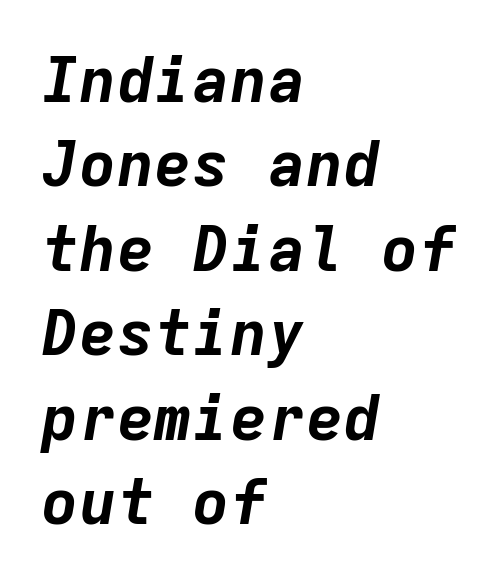
Q: Is the text bold? A: Yes.
Q: Is the text italic (slanted)? A: Yes, it leans right by about 9 degrees.
Q: Is the text underlined? A: No.
Q: How is the paragraph aligned? A: Left-aligned.
Q: Is the spacing between letters normal or unusually wide? A: Normal.
Q: Is the spacing between lines tight, normal or loose? A: Normal.
Q: Width (condensed, normal, or wide)? A: Normal.
Q: Stroke contrast? A: Low.
Q: x-height? A: Medium.
Q: Monospaced? A: Yes.
